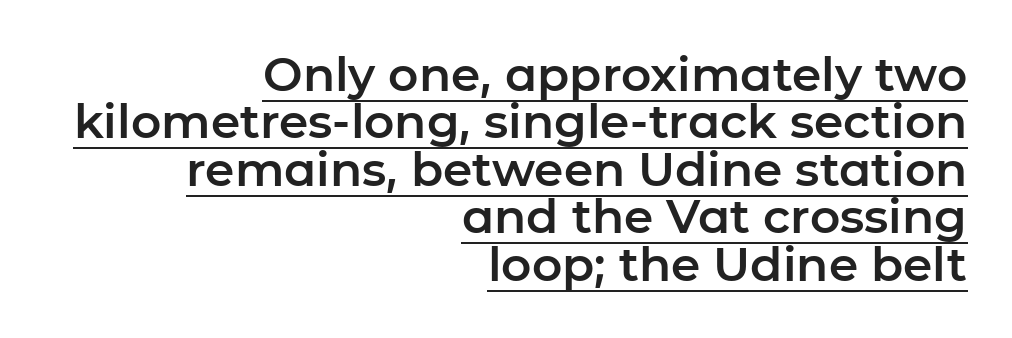
A typesetter would label this face a sans. A typographer would call this underscored text. Honestly, the letter spacing is just normal — you wouldn't notice it. Where is the straight margin? On the right. A typesetter would call this leading minimal, almost set solid. Spacing verdict: proportional, widths tailored to each character.
